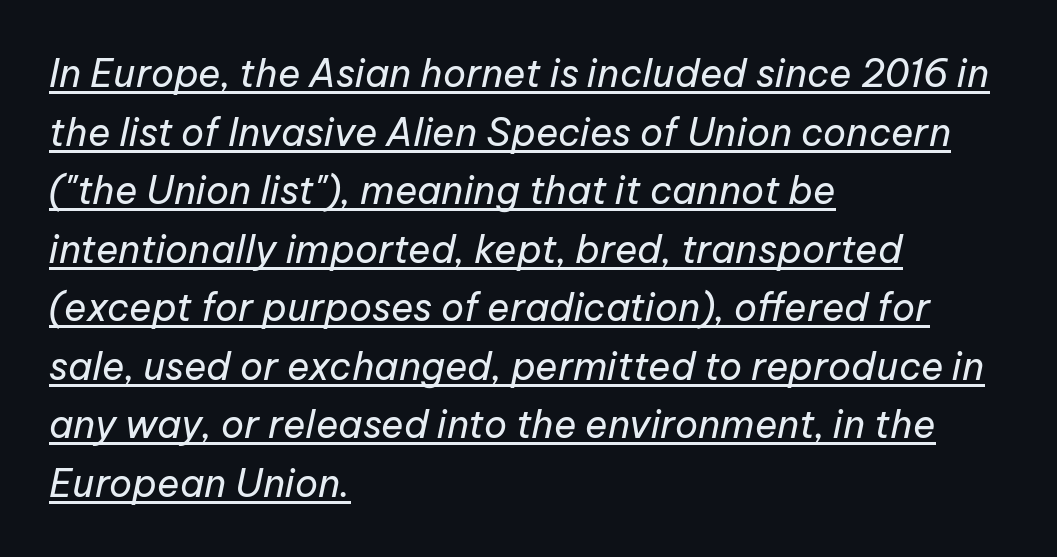
Q: Is the text bold? A: No.
Q: Is the text italic (slanted)? A: Yes, it leans right by about 12 degrees.
Q: Is the text underlined? A: Yes.
Q: How is the paragraph aligned? A: Left-aligned.
Q: Is the spacing between letters normal or unusually wide? A: Normal.
Q: Is the spacing between lines tight, normal or loose? A: Normal.
Q: Width (condensed, normal, or wide)? A: Normal.
Q: Stroke contrast? A: Low.
Q: x-height? A: Medium.
Q: Monospaced? A: No.
